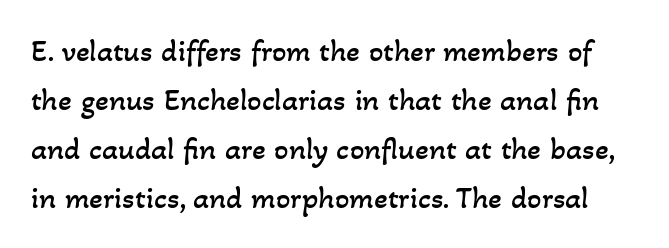
{"bold": "no", "weight": "regular", "width": "normal", "stroke_contrast": "low", "x_height": "small", "monospaced": "no", "underline": "no", "line_spacing": "normal", "line_spacing_ratio": 1.53, "letter_spacing": "normal", "letter_spacing_em": 0.0, "glyph_px": 32}
